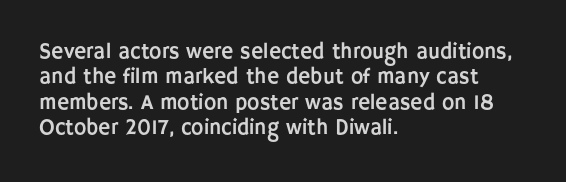
Short and long lines alike share a common starting point at left. Letters rest on an invisible, unmarked baseline. No extra tracking has been applied to these lines. Is there any slant? The stems are plumb.
